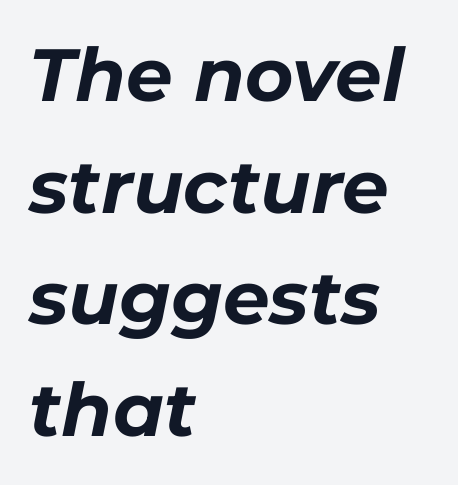
{"italic": "yes", "lean": "right", "slant_degrees": 11, "bold": "yes", "weight": "bold", "width": "normal", "stroke_contrast": "low", "x_height": "medium", "monospaced": "no", "underline": "no", "align": "left", "line_spacing": "normal", "line_spacing_ratio": 1.51, "letter_spacing": "normal", "letter_spacing_em": 0.0, "glyph_px": 74}
